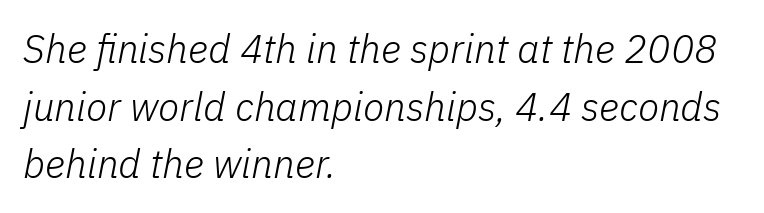
The image shows 39 px light type, italic (leaning right); set left-aligned, normal line spacing (1.48x), normal letter spacing, not underlined; low stroke contrast and a medium x-height.
